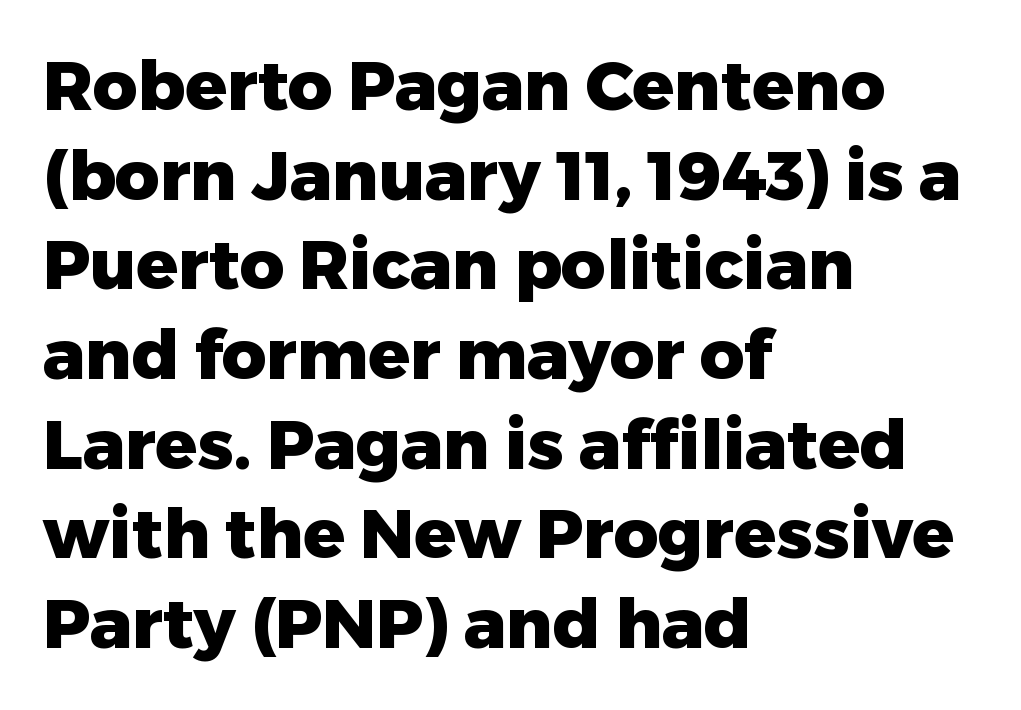
{"serif": "no", "italic": "no", "bold": "yes", "weight": "heavy", "width": "normal", "stroke_contrast": "low", "x_height": "medium", "monospaced": "no", "underline": "no", "align": "left", "line_spacing": "normal", "line_spacing_ratio": 1.3, "letter_spacing": "normal", "letter_spacing_em": 0.0, "glyph_px": 69}
